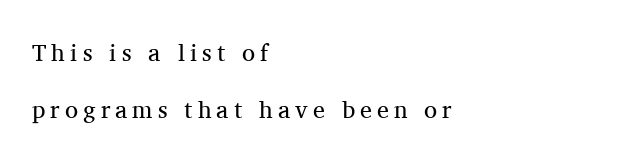
{"italic": "no", "bold": "no", "underline": "no", "align": "left", "line_spacing": "loose", "line_spacing_ratio": 2.38, "letter_spacing": "wide", "letter_spacing_em": 0.21, "glyph_px": 24}
